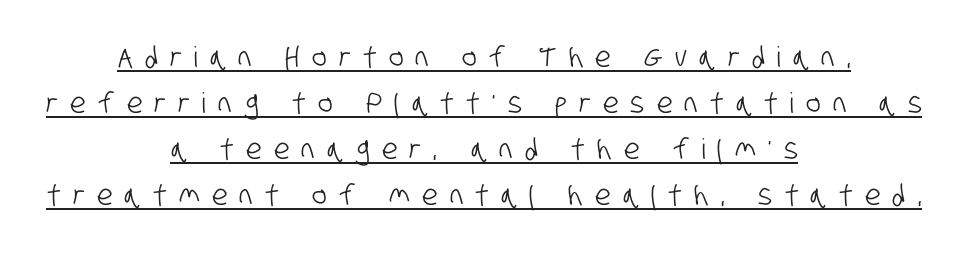
If you measured baseline to baseline, you'd find a middling distance. The sample's only ornament is a line tracing under the words. Does extra space separate the letters? Yes, quite a lot of it. Does the copy run flush right? No — it is centered line by line. A sans-serif font was chosen for this passage.
